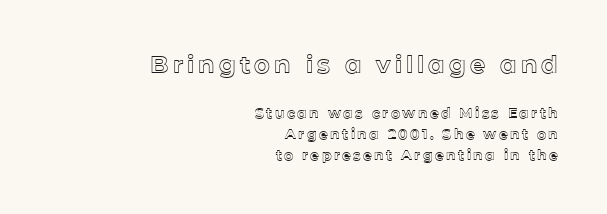
{"italic": "no", "underline": "no", "align": "right", "line_spacing": "normal", "line_spacing_ratio": 1.5, "larger_block": "first", "size_ratio": 1.71, "glyph_px": 24}
